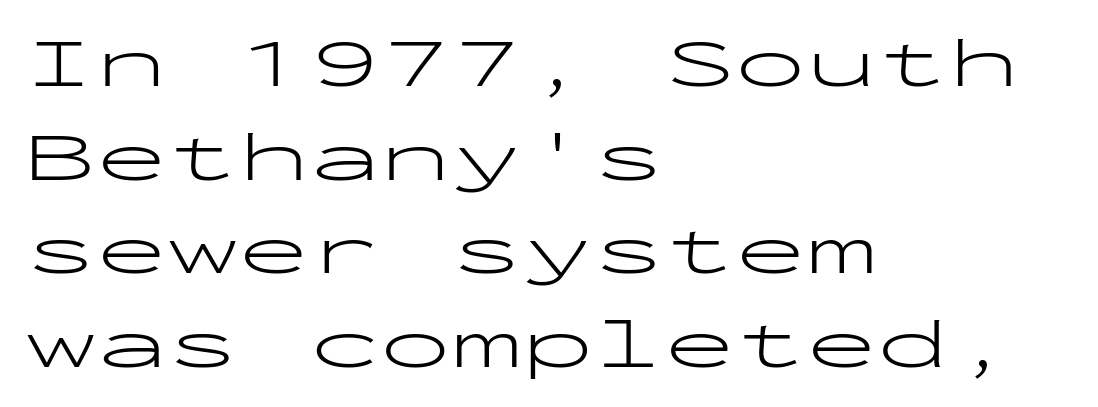
The tracking reads as untouched default to a designer's eye. The face used here is monospaced, like something from a code editor. A sans-serif font was chosen for this passage. Alignment: flush left. The strokes carry an ordinary text weight at most.
